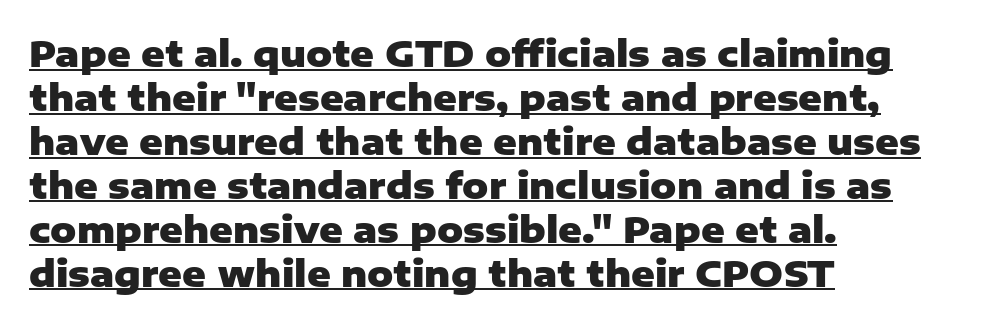
{"serif": "no", "italic": "no", "bold": "yes", "weight": "heavy", "width": "normal", "stroke_contrast": "low", "x_height": "medium", "monospaced": "no", "underline": "yes", "align": "left", "line_spacing_ratio": 1.22, "letter_spacing": "normal", "letter_spacing_em": 0.0, "glyph_px": 36}
